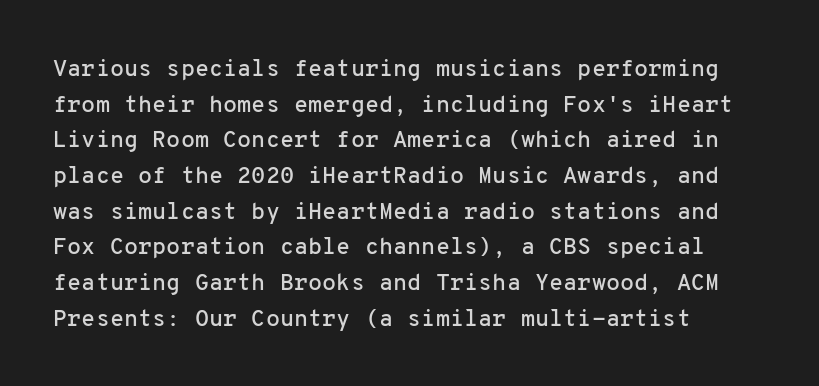
{"italic": "no", "underline": "no", "align": "left", "line_spacing": "normal", "line_spacing_ratio": 1.55, "letter_spacing": "normal", "letter_spacing_em": 0.0, "glyph_px": 23}
